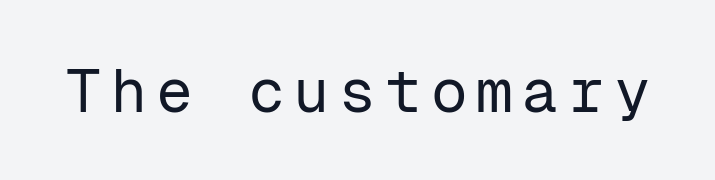
The image shows 61 px regular-weight sans-serif type, upright, monospaced; set not underlined; low stroke contrast and a medium x-height.
